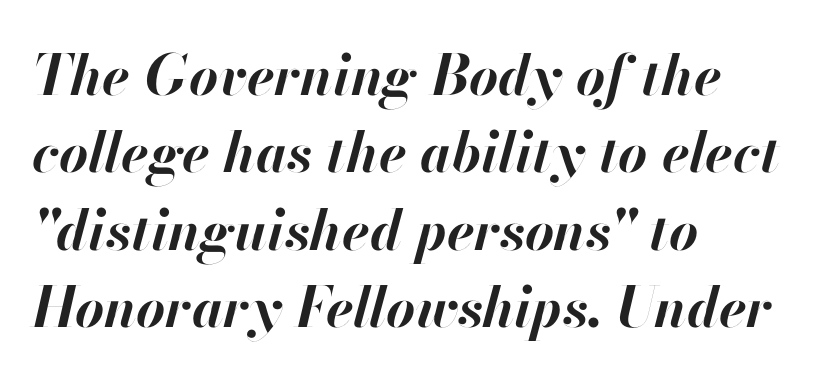
Spacing verdict: proportional, widths tailored to each character. Summary of vertical rhythm: regular, with standard interline spacing. These lines were composed using italics. The compositor pushed each line to the left boundary.
